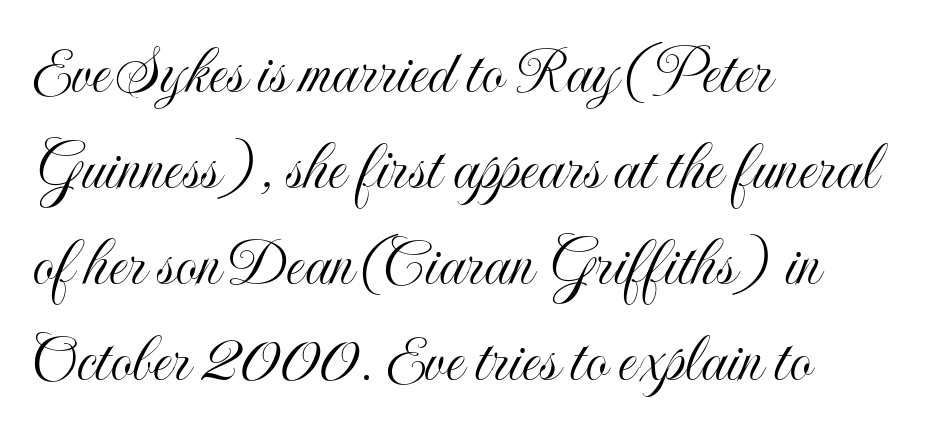
Q: Is the text italic (slanted)? A: Yes.
Q: Is the text underlined? A: No.
Q: How is the paragraph aligned? A: Left-aligned.
Q: Is the spacing between letters normal or unusually wide? A: Normal.
Q: Is the spacing between lines tight, normal or loose? A: Normal.
Q: Width (condensed, normal, or wide)? A: Condensed.
Q: x-height? A: Small.
Q: Monospaced? A: No.
